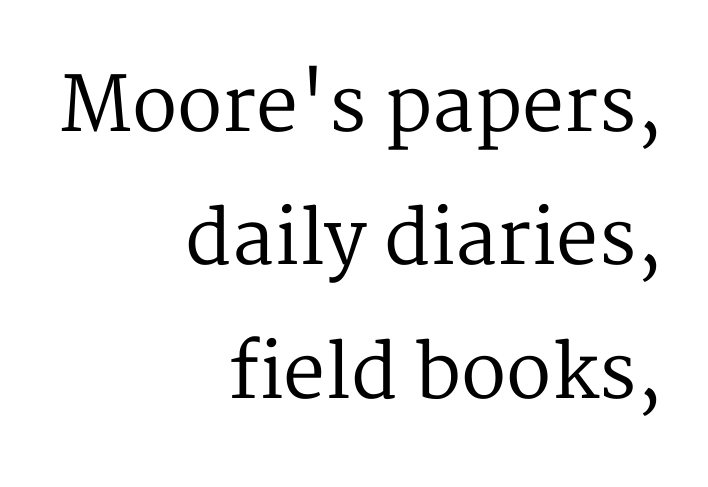
The image shows 75 px regular-weight serif type, upright; set right-aligned, line spacing 1.78x, normal letter spacing, not underlined; medium stroke contrast and a medium x-height.
